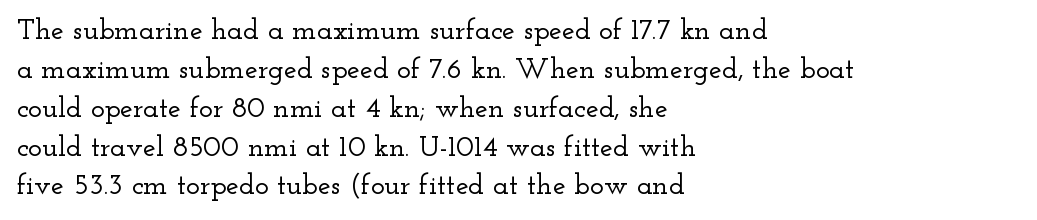
Q: Is the text italic (slanted)? A: No, it is upright.
Q: Is the typeface a serif or a sans-serif typeface? A: Serif.
Q: Is the text underlined? A: No.
Q: How is the paragraph aligned? A: Left-aligned.
Q: Is the spacing between letters normal or unusually wide? A: Normal.
Q: Is the spacing between lines tight, normal or loose? A: Normal.
Q: Width (condensed, normal, or wide)? A: Wide.
Q: Stroke contrast? A: Low.
Q: x-height? A: Small.
Q: Monospaced? A: No.
